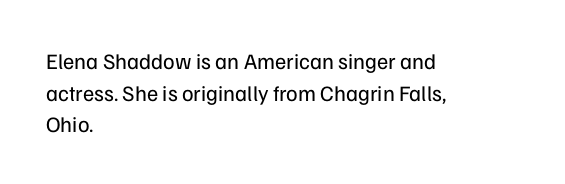
{"italic": "no", "bold": "no", "underline": "no", "align": "left", "line_spacing": "normal", "line_spacing_ratio": 1.44, "letter_spacing": "normal", "letter_spacing_em": 0.0, "glyph_px": 22}
